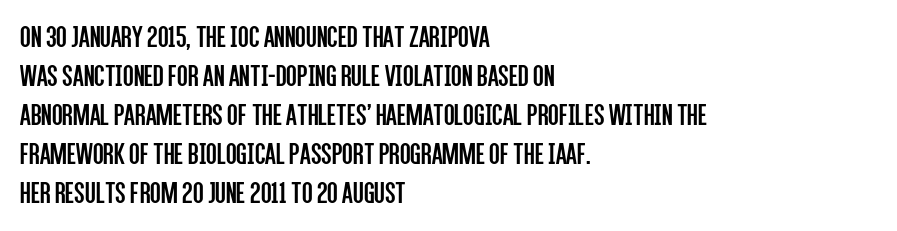
Q: Is the text bold? A: No.
Q: Is the text italic (slanted)? A: No, it is upright.
Q: Is the typeface a serif or a sans-serif typeface? A: Sans-serif.
Q: Is the text underlined? A: No.
Q: How is the paragraph aligned? A: Left-aligned.
Q: Is the spacing between letters normal or unusually wide? A: Normal.
Q: Is the spacing between lines tight, normal or loose? A: Normal.
Q: Width (condensed, normal, or wide)? A: Condensed.
Q: Stroke contrast? A: Low.
Q: x-height? A: Large.
Q: Monospaced? A: No.
